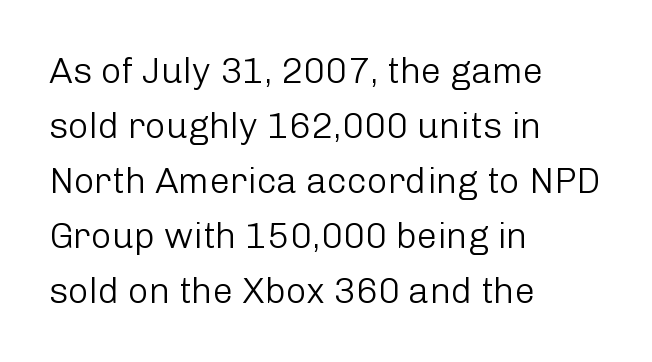
Notice how the stems are strictly vertical — no italics here. One glance says typical: line gaps are just what's usual. Every row of glyphs begins at an identical x-position on the left. To sum up the face: it is a sans, with no serifs. The face used here is proportionally spaced, like ordinary book or web type. No word sits above an underline.
